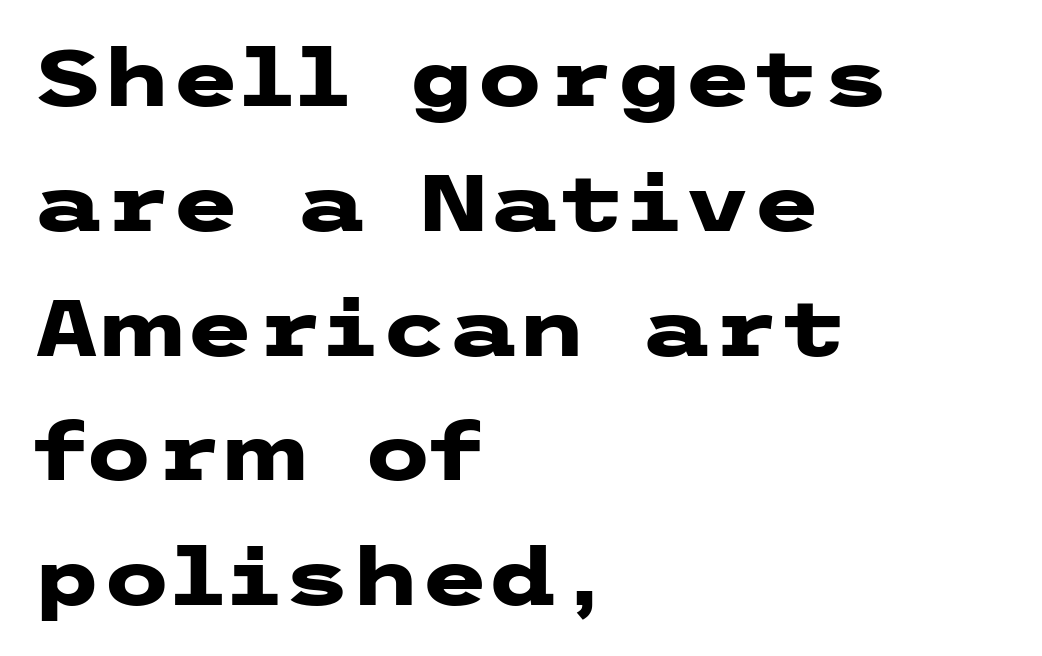
{"serif": "no", "italic": "no", "bold": "yes", "weight": "heavy", "width": "wide", "stroke_contrast": "low", "x_height": "medium", "underline": "no", "align": "left", "line_spacing": "normal", "line_spacing_ratio": 1.58, "letter_spacing": "normal", "letter_spacing_em": 0.0, "glyph_px": 79}
